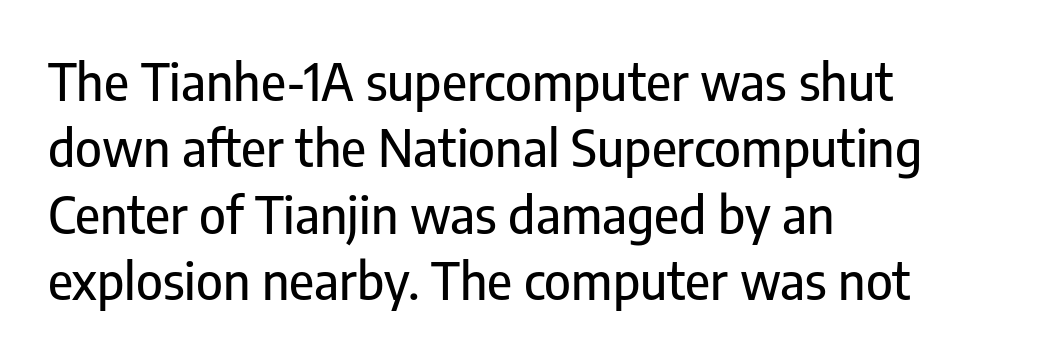
{"serif": "no", "italic": "no", "width": "condensed", "stroke_contrast": "low", "x_height": "medium", "monospaced": "no", "underline": "no", "align": "left", "line_spacing": "normal", "line_spacing_ratio": 1.3, "letter_spacing": "normal", "letter_spacing_em": 0.0, "glyph_px": 51}
